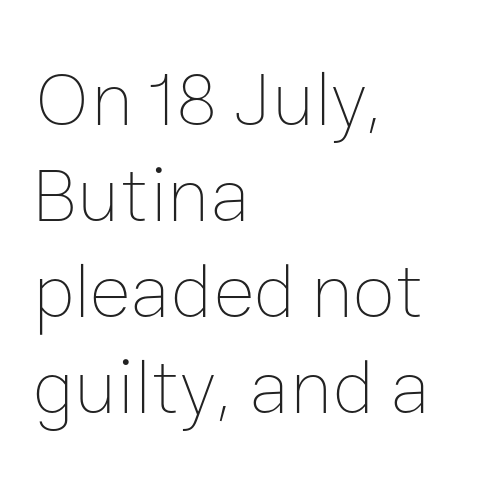
{"italic": "no", "bold": "no", "weight": "thin", "width": "normal", "stroke_contrast": "low", "x_height": "medium", "monospaced": "no", "underline": "no", "align": "left", "line_spacing_ratio": 1.23, "letter_spacing": "normal", "letter_spacing_em": 0.0, "glyph_px": 78}
